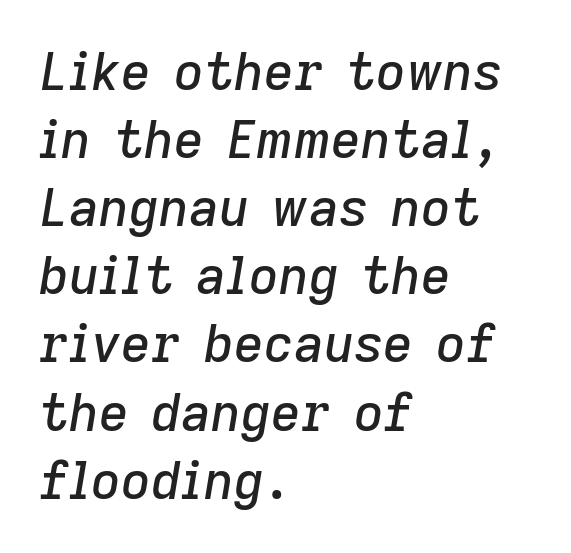
{"italic": "yes", "lean": "right", "slant_degrees": 9, "width": "normal", "stroke_contrast": "low", "x_height": "medium", "monospaced": "no", "underline": "no", "align": "left", "line_spacing": "normal", "line_spacing_ratio": 1.31, "letter_spacing": "normal", "letter_spacing_em": 0.0, "glyph_px": 52}
